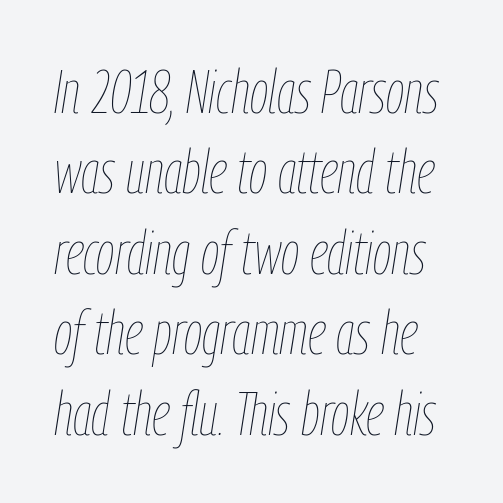
A typesetter would call this proportional, since set widths differ per character. These lines keep a tight, regular rhythm from letter to letter. The passage shown leans; its letterforms are oblique. Reading down the column, the eye jumps a familiar distance to each next line. The typesetting does not lean heavy: it is not bold. Honestly, there is no underline to notice here at all.
